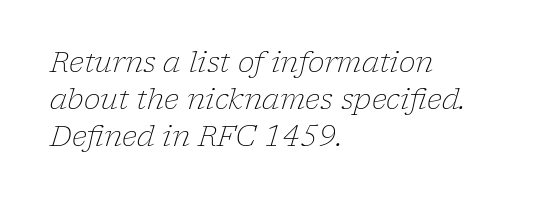
{"serif": "yes", "italic": "yes", "lean": "right", "slant_degrees": 17, "bold": "no", "weight": "light", "width": "normal", "stroke_contrast": "low", "x_height": "medium", "monospaced": "no", "underline": "no", "align": "left", "line_spacing": "normal", "line_spacing_ratio": 1.32, "letter_spacing": "normal", "letter_spacing_em": 0.0, "glyph_px": 28}
